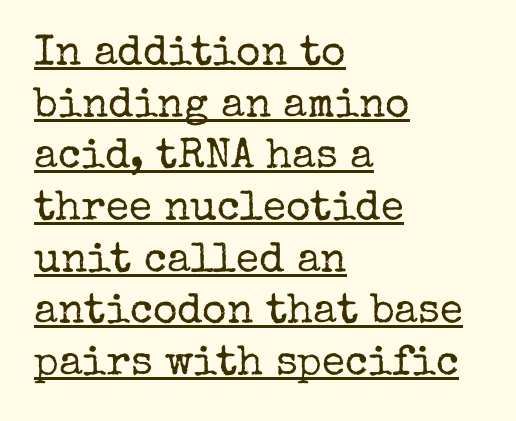
These characters rest on top of a visible drawn line. Left-aligned paragraph, ragged on the right. A typesetter would call this proportional, since set widths differ per character. The typesetting does not lean heavy: it is not bold. Letter spacing: default.
